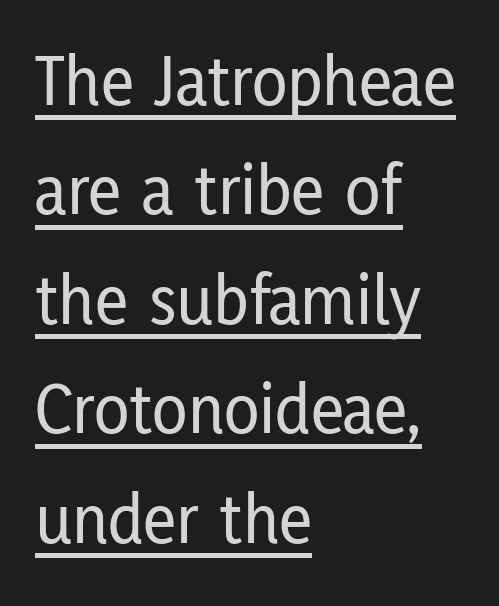
The image shows 73 px condensed sans-serif type, upright; set left-aligned, normal line spacing (1.5x), normal letter spacing, underlined; low stroke contrast and a medium x-height.
